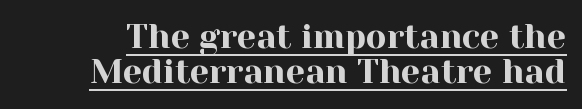
{"serif": "yes", "italic": "no", "width": "normal", "x_height": "medium", "monospaced": "no", "underline": "yes", "line_spacing": "tight", "line_spacing_ratio": 1.03, "letter_spacing": "normal", "letter_spacing_em": 0.0, "glyph_px": 34}
